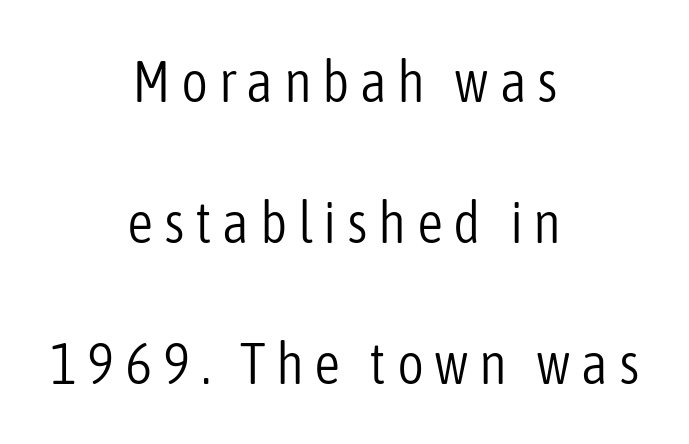
The image shows 58 px light, condensed sans-serif type, upright; set centered, loose line spacing (2.43x), not underlined; low stroke contrast and a medium x-height.
